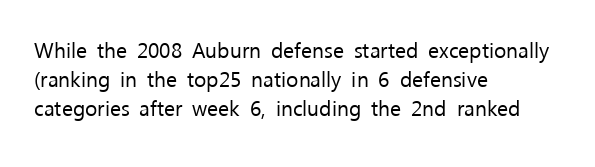
Q: Is the text bold? A: No.
Q: Is the text italic (slanted)? A: No, it is upright.
Q: Is the text underlined? A: No.
Q: How is the paragraph aligned? A: Left-aligned.
Q: Is the spacing between letters normal or unusually wide? A: Normal.
Q: Is the spacing between lines tight, normal or loose? A: Normal.
